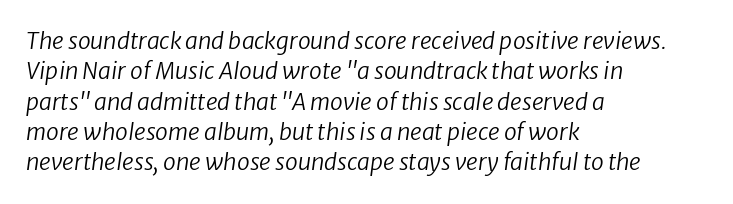
The image shows 23 px text type, italic (leaning right); set left-aligned, normal line spacing (1.32x), normal letter spacing, not underlined.
